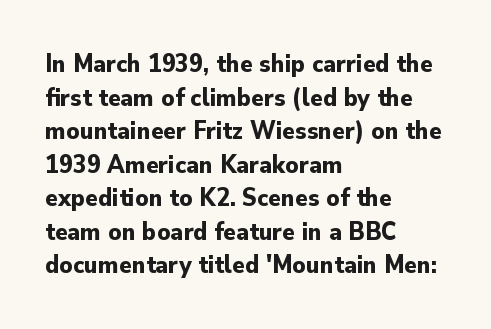
Regarding leading, the lines here are spaced in the standard way. Nothing unusual about the tracking: characters are spaced as the font intends. Clear beneath every line of the passage. The compositor pushed each line to the left boundary. Ascenders rise straight up at ninety degrees. The font is running at its bold setting.
